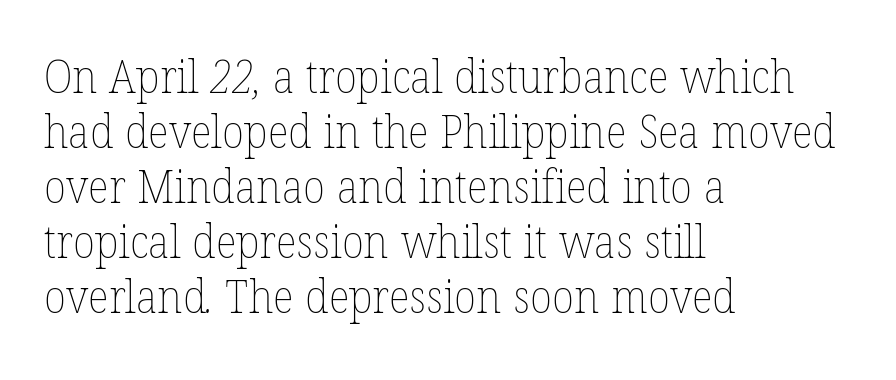
The image shows 45 px thin type; set left-aligned, line spacing 1.22x, normal letter spacing, not underlined; low stroke contrast and a medium x-height.
